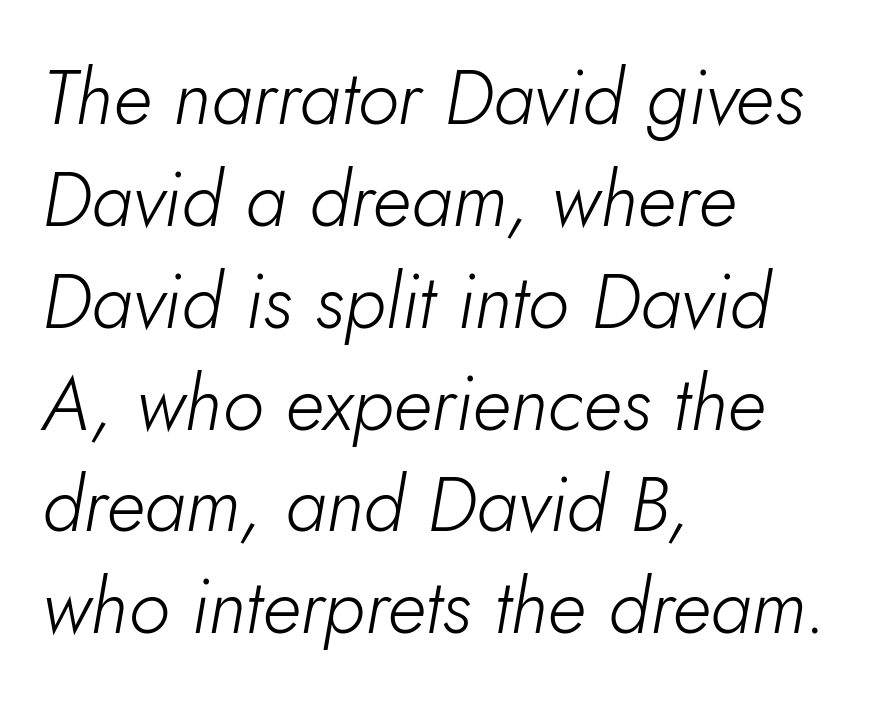
Plain, unruled lines of type. The rendering uses natural spacing where letterforms have individual widths. Compared with a centered layout, this one pins lines to the left instead. Think standard paragraph weight, or any step lighter than that. Italic? Definitely — the glyphs are oblique. Does the leading feel generous? No, just average.
